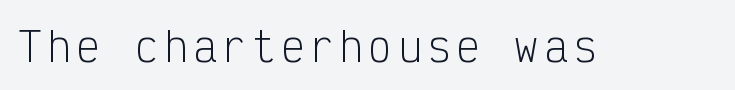
You can tell it's not italic because the verticals are truly vertical. Descender tails drop into unmarked territory. Stroke mass is kept to a normal reading level or below. Each letter, wide or thin by design, is forced into the same width here. Serifs: no, the terminals of the letterforms are clean.
